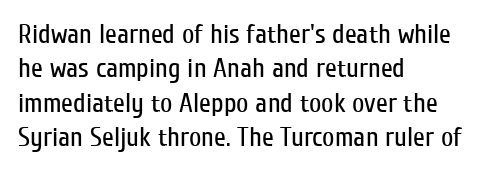
The image shows 27 px text type, upright; set left-aligned, normal line spacing (1.27x), normal letter spacing, not underlined.
